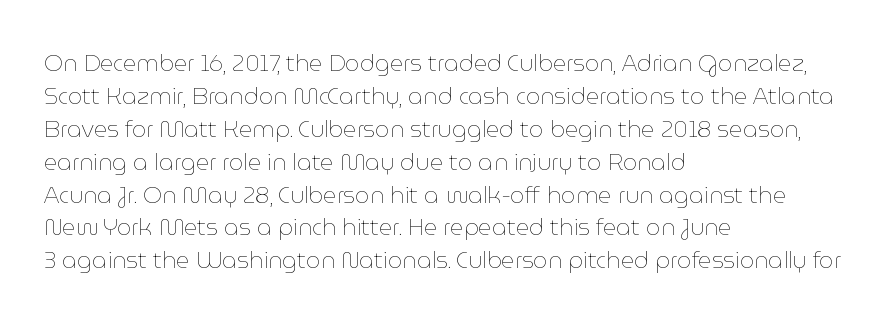
Honestly, the row spacing looks completely unremarkable. Caption: face not bold, strokes unweighted. Posture: vertical. This rendering features lettering with no underline. The setting favours the left margin, as ordinary paragraphs usually do.
